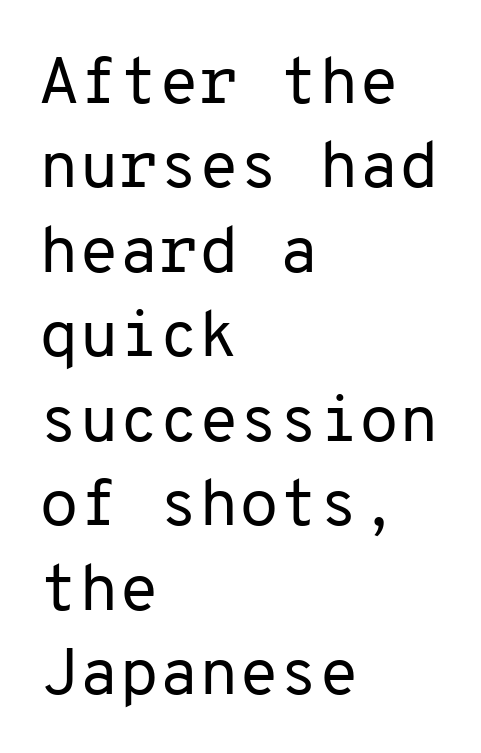
{"serif": "no", "italic": "no", "bold": "no", "weight": "regular", "width": "normal", "stroke_contrast": "low", "x_height": "medium", "monospaced": "yes", "underline": "no", "align": "left", "line_spacing": "normal", "line_spacing_ratio": 1.3, "letter_spacing": "normal", "letter_spacing_em": 0.0, "glyph_px": 65}
